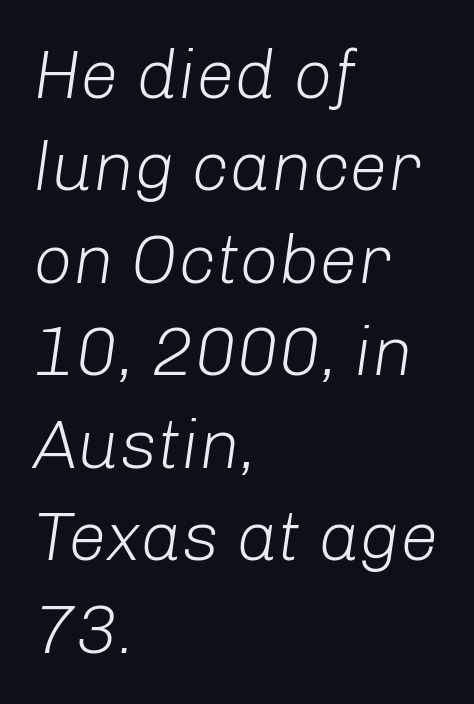
Q: Is the text bold? A: No.
Q: Is the text italic (slanted)? A: Yes, it leans right by about 8 degrees.
Q: Is the text underlined? A: No.
Q: How is the paragraph aligned? A: Left-aligned.
Q: Is the spacing between letters normal or unusually wide? A: Normal.
Q: Is the spacing between lines tight, normal or loose? A: Normal.
Q: Width (condensed, normal, or wide)? A: Normal.
Q: Stroke contrast? A: Low.
Q: x-height? A: Medium.
Q: Monospaced? A: No.
